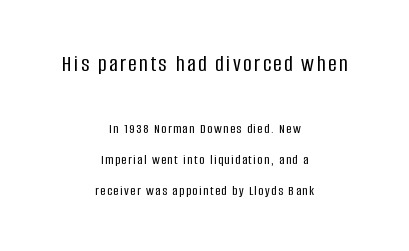
Scale decreases going downward across the two blocks. No word sits above an underline. Vertical spacing — loose. Casual observation: everything's sitting right in the middle. Ascenders rise straight up at ninety degrees.
